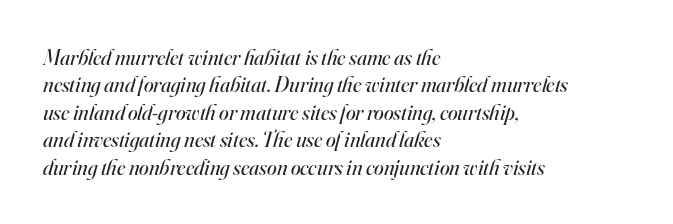
The image shows 22 px text type, italic (leaning right); set left-aligned, normal line spacing (1.25x), normal letter spacing, not underlined.
